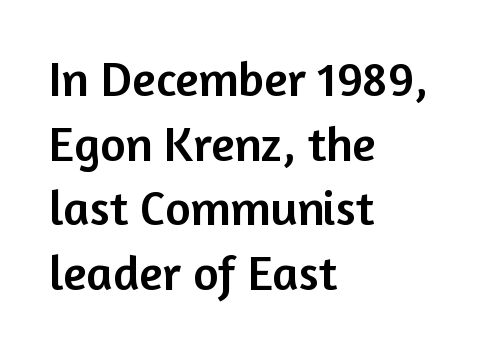
The image shows 49 px sans-serif type, upright; set left-aligned, normal line spacing (1.32x), normal letter spacing, not underlined; low stroke contrast and a medium x-height.
